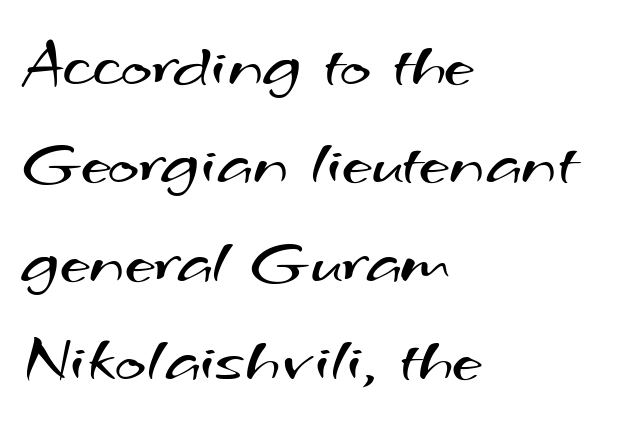
The string is rendered with underlining switched off. Rows of type keep a routine distance in the vertical direction. The weight tops out at a normal text grade. I'd call this a sans setting — the letters go barefoot. Tracking value appears to be zero — textbook default spacing. Horizontally, the lines are justified to the leading edge only.
